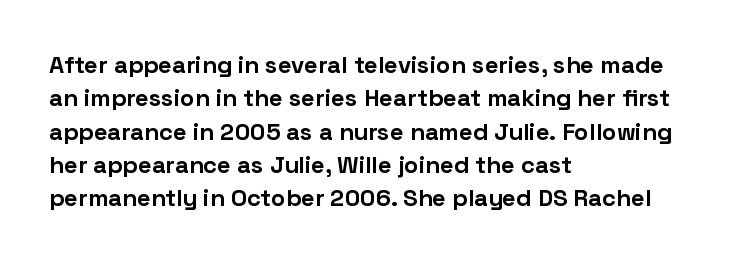
{"italic": "no", "bold": "yes", "underline": "no", "align": "left", "line_spacing": "normal", "line_spacing_ratio": 1.39, "letter_spacing": "normal", "letter_spacing_em": 0.0, "glyph_px": 24}
